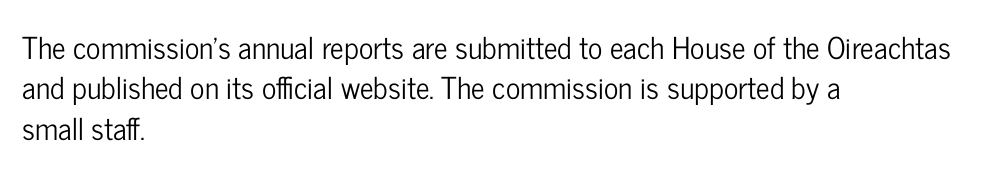
{"serif": "no", "italic": "no", "width": "condensed", "stroke_contrast": "low", "x_height": "medium", "monospaced": "no", "underline": "no", "align": "left", "line_spacing": "normal", "line_spacing_ratio": 1.35, "letter_spacing": "normal", "letter_spacing_em": 0.0, "glyph_px": 30}
